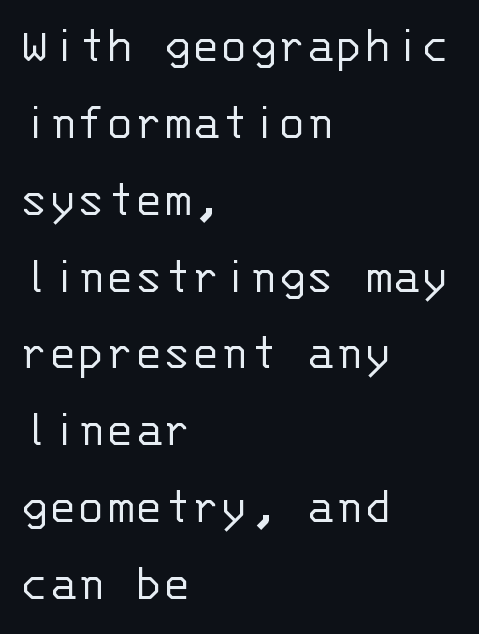
{"serif": "no", "italic": "no", "bold": "no", "weight": "light", "width": "normal", "stroke_contrast": "low", "x_height": "large", "monospaced": "yes", "underline": "no", "align": "left", "line_spacing": "normal", "line_spacing_ratio": 1.45, "letter_spacing": "normal", "letter_spacing_em": 0.0, "glyph_px": 53}
